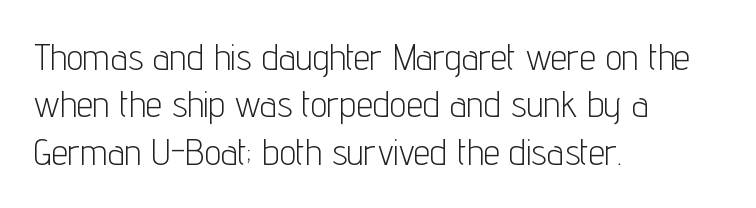
Q: Is the text bold? A: No.
Q: Is the text italic (slanted)? A: No, it is upright.
Q: Is the typeface a serif or a sans-serif typeface? A: Sans-serif.
Q: Is the text underlined? A: No.
Q: How is the paragraph aligned? A: Left-aligned.
Q: Is the spacing between letters normal or unusually wide? A: Normal.
Q: Is the spacing between lines tight, normal or loose? A: Normal.
Q: Width (condensed, normal, or wide)? A: Condensed.
Q: Stroke contrast? A: Low.
Q: x-height? A: Medium.
Q: Monospaced? A: No.
